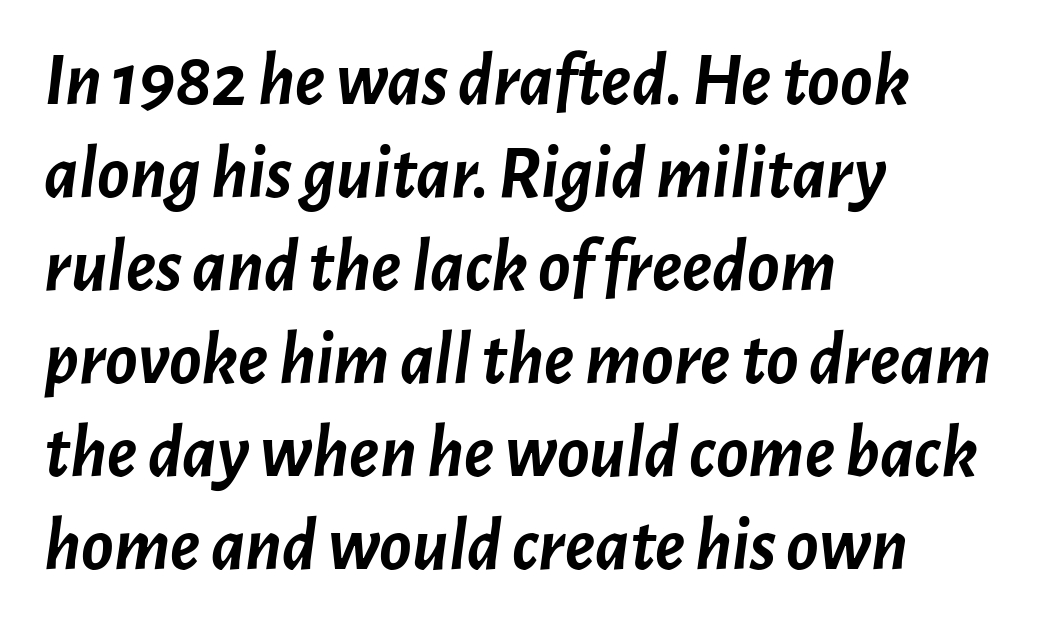
Each row of text sits above clean, open space. Looks like regular typesetting: each glyph gets only the width it needs. Compared with ordinary roman type, these characters are visibly tilted. Heavy, bold letterforms. Tracking value appears to be zero — textbook default spacing. Left-aligned paragraph, ragged on the right.
